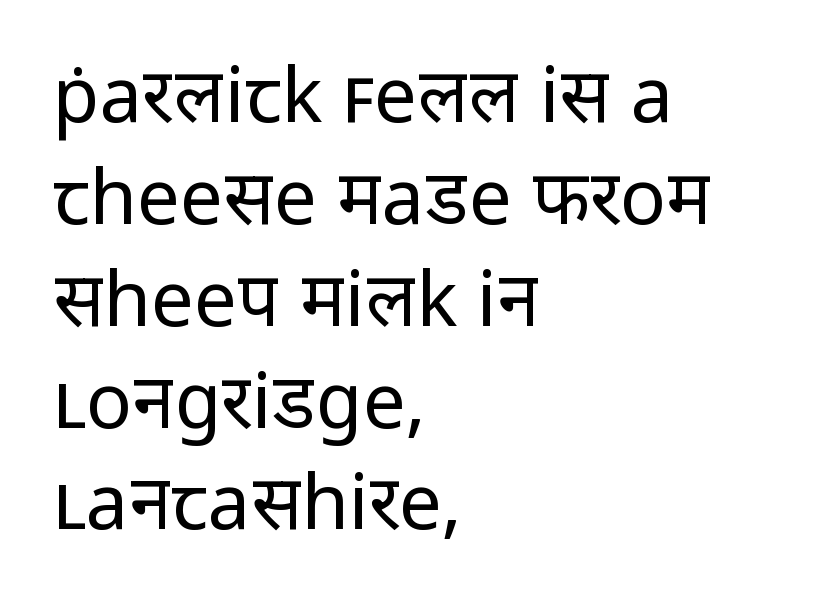
Q: Is the text bold? A: No.
Q: Is the text italic (slanted)? A: No, it is upright.
Q: Is the typeface a serif or a sans-serif typeface? A: Sans-serif.
Q: Is the text underlined? A: No.
Q: How is the paragraph aligned? A: Left-aligned.
Q: Is the spacing between letters normal or unusually wide? A: Normal.
Q: Is the spacing between lines tight, normal or loose? A: Normal.
Q: Width (condensed, normal, or wide)? A: Normal.
Q: Stroke contrast? A: Low.
Q: x-height? A: Medium.
Q: Monospaced? A: No.
